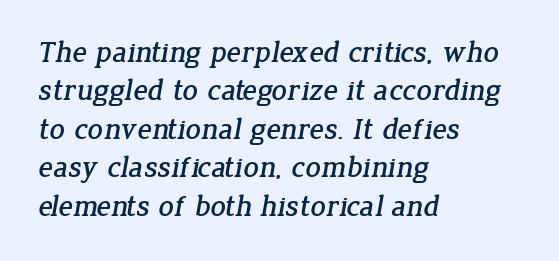
Q: Is the typeface a serif or a sans-serif typeface? A: Serif.
Q: Is the text underlined? A: No.
Q: How is the paragraph aligned? A: Left-aligned.
Q: Is the spacing between letters normal or unusually wide? A: Normal.
Q: Is the spacing between lines tight, normal or loose? A: Normal.
Q: Width (condensed, normal, or wide)? A: Normal.
Q: Stroke contrast? A: Low.
Q: x-height? A: Medium.
Q: Monospaced? A: No.
